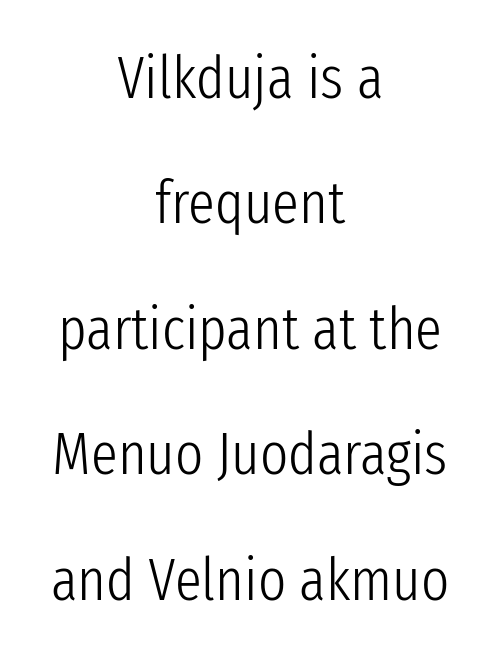
Q: Is the text bold? A: No.
Q: Is the text italic (slanted)? A: No, it is upright.
Q: Is the typeface a serif or a sans-serif typeface? A: Sans-serif.
Q: Is the text underlined? A: No.
Q: How is the paragraph aligned? A: Centered.
Q: Is the spacing between letters normal or unusually wide? A: Normal.
Q: Is the spacing between lines tight, normal or loose? A: Loose.
Q: Width (condensed, normal, or wide)? A: Condensed.
Q: Stroke contrast? A: Low.
Q: x-height? A: Medium.
Q: Monospaced? A: No.
